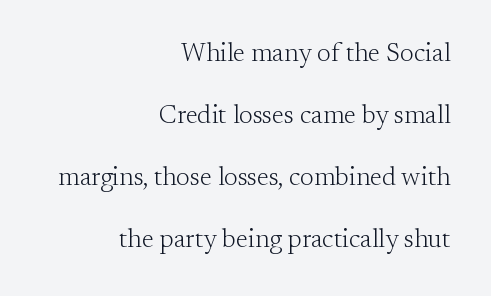
Q: Is the text bold? A: No.
Q: Is the text italic (slanted)? A: No, it is upright.
Q: Is the text underlined? A: No.
Q: How is the paragraph aligned? A: Right-aligned.
Q: Is the spacing between letters normal or unusually wide? A: Normal.
Q: Is the spacing between lines tight, normal or loose? A: Loose.
